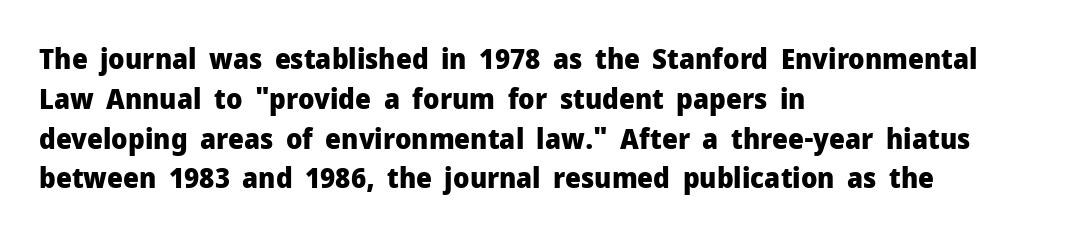
The axis of the letterforms is exactly vertical. The designer left line spacing at the default. No extra tracking has been applied to these lines. A full-strength bold gives these letters their thick strokes. These lines stack with their left ends in a neat column.
